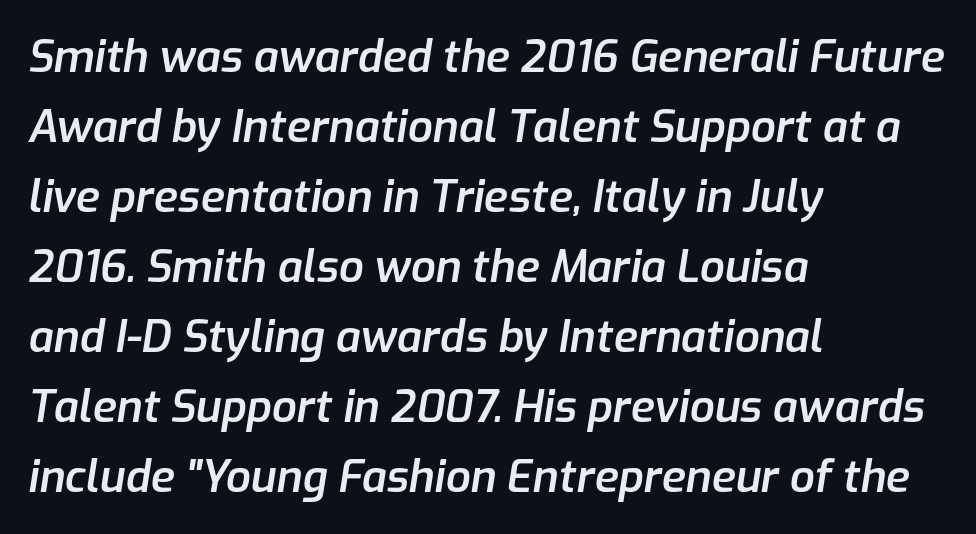
Q: Is the text bold? A: Semi-bold.
Q: Is the text italic (slanted)? A: Yes, it leans right by about 9 degrees.
Q: Is the text underlined? A: No.
Q: How is the paragraph aligned? A: Left-aligned.
Q: Is the spacing between letters normal or unusually wide? A: Normal.
Q: Is the spacing between lines tight, normal or loose? A: Normal.
Q: Width (condensed, normal, or wide)? A: Normal.
Q: Stroke contrast? A: Low.
Q: x-height? A: Medium.
Q: Monospaced? A: No.
